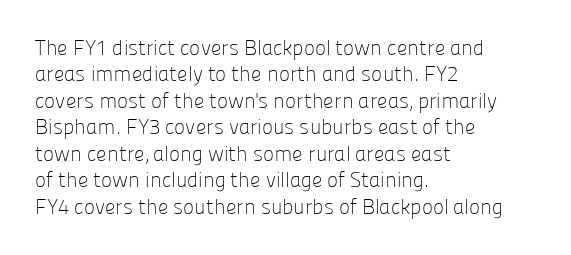
Q: Is the text bold? A: No.
Q: Is the text italic (slanted)? A: No, it is upright.
Q: Is the text underlined? A: No.
Q: How is the paragraph aligned? A: Left-aligned.
Q: Is the spacing between letters normal or unusually wide? A: Normal.
Q: Is the spacing between lines tight, normal or loose? A: Normal.
